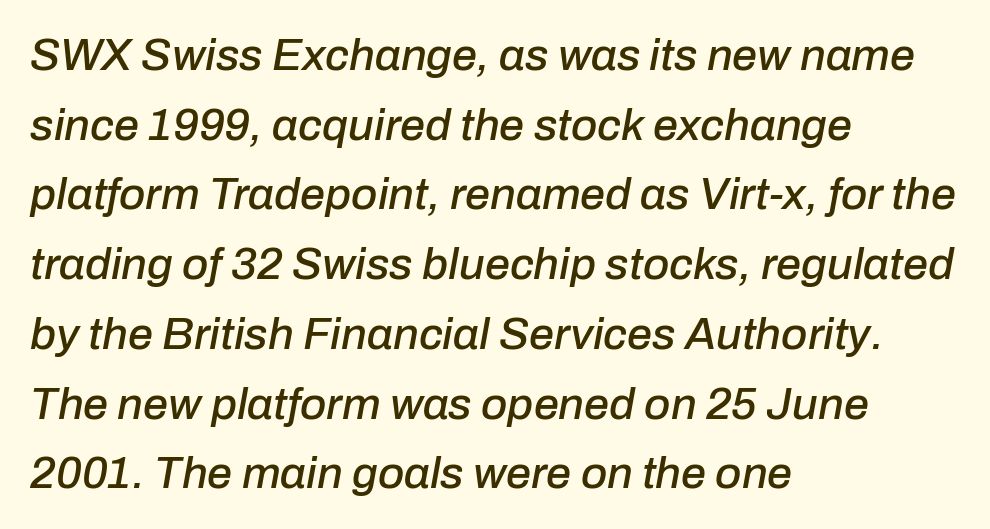
{"italic": "yes", "lean": "right", "slant_degrees": 10, "width": "normal", "stroke_contrast": "low", "x_height": "medium", "monospaced": "no", "underline": "no", "align": "left", "line_spacing": "normal", "line_spacing_ratio": 1.55, "letter_spacing": "normal", "letter_spacing_em": 0.0, "glyph_px": 45}
